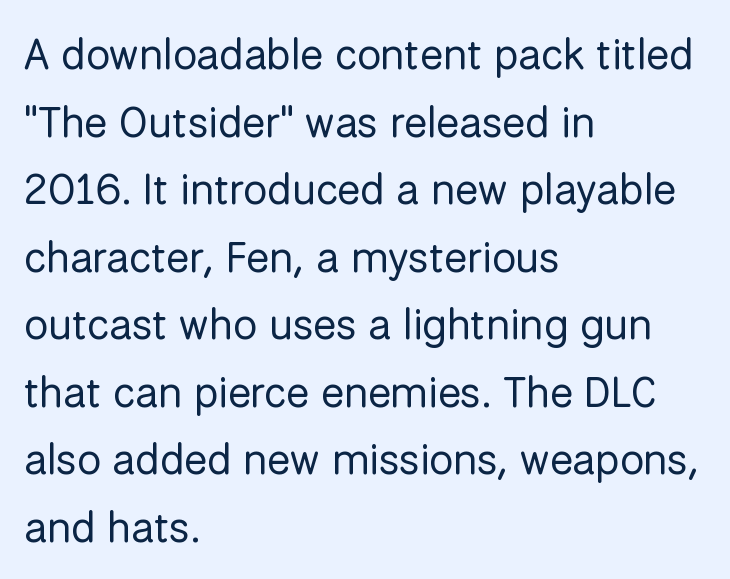
Q: Is the text bold? A: No.
Q: Is the text italic (slanted)? A: No, it is upright.
Q: Is the typeface a serif or a sans-serif typeface? A: Sans-serif.
Q: Is the text underlined? A: No.
Q: How is the paragraph aligned? A: Left-aligned.
Q: Is the spacing between letters normal or unusually wide? A: Normal.
Q: Is the spacing between lines tight, normal or loose? A: Normal.
Q: Width (condensed, normal, or wide)? A: Normal.
Q: Stroke contrast? A: Low.
Q: x-height? A: Medium.
Q: Monospaced? A: No.
